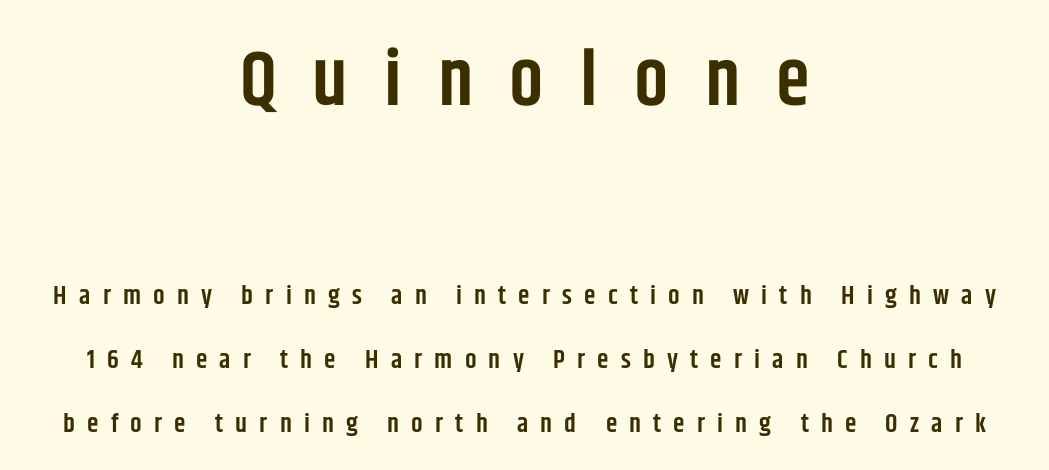
The image shows 77 px semibold, condensed sans-serif type, upright; set centered, loose line spacing (2.47x), unusually wide letter spacing (+0.47 em), not underlined; the first (top) block is 2.96x larger; low stroke contrast and a large x-height.
